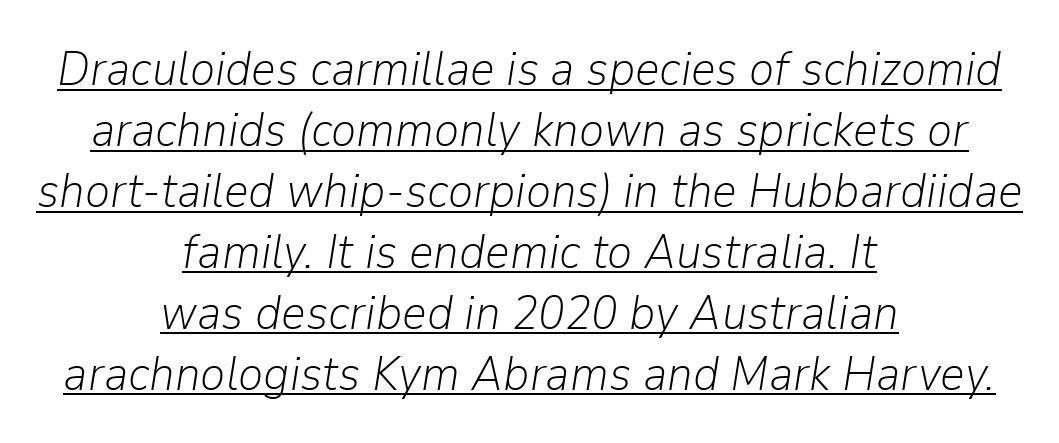
Q: Is the text bold? A: No.
Q: Is the text italic (slanted)? A: Yes, it leans right by about 9 degrees.
Q: Is the text underlined? A: Yes.
Q: How is the paragraph aligned? A: Centered.
Q: Is the spacing between letters normal or unusually wide? A: Normal.
Q: Is the spacing between lines tight, normal or loose? A: Normal.
Q: Width (condensed, normal, or wide)? A: Normal.
Q: Stroke contrast? A: Low.
Q: x-height? A: Medium.
Q: Monospaced? A: No.
